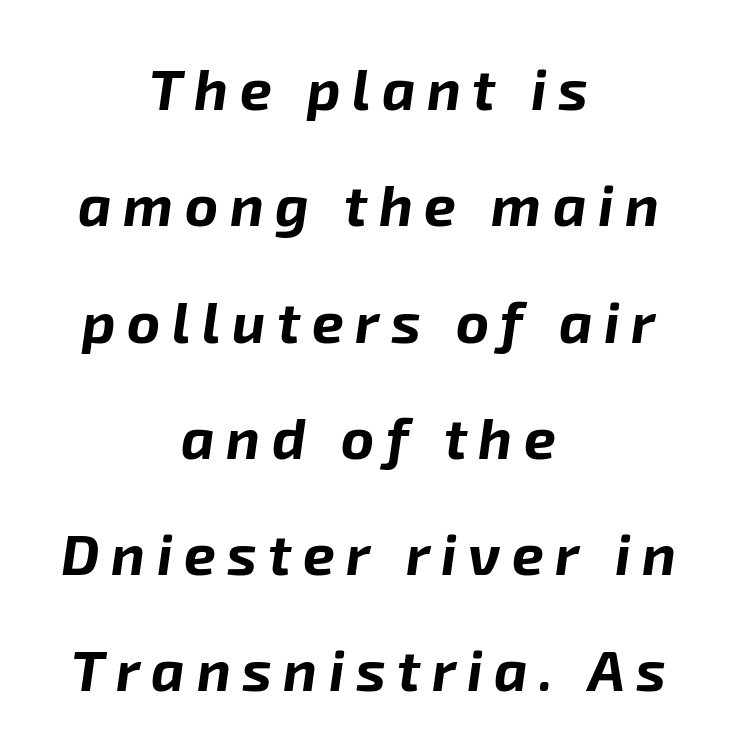
This sample uses an oblique cut, with every glyph tilted off the vertical. Looks like regular typesetting: each glyph gets only the width it needs. The line texture is sparse and dotted thanks to wide tracking. Underline: absent.
